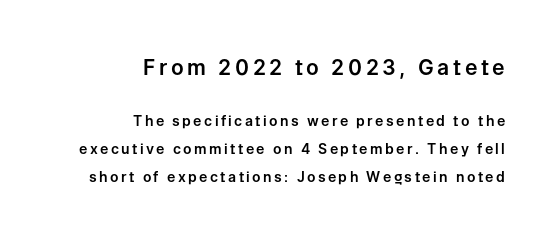
Q: Is the text italic (slanted)? A: No, it is upright.
Q: Is the text underlined? A: No.
Q: How is the paragraph aligned? A: Right-aligned.
Q: Is the spacing between lines tight, normal or loose? A: Loose.
Q: Which block of text is set in a larger size, the first (top) or the second (bottom)? A: The first (top) one.
